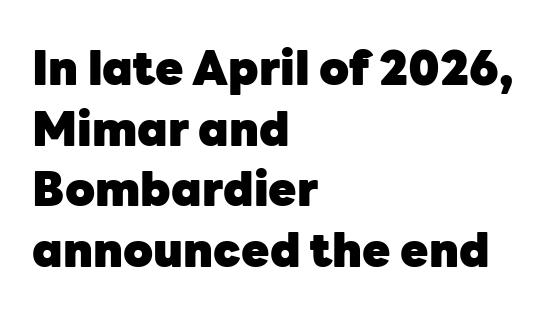
Q: Is the text bold? A: Yes.
Q: Is the text italic (slanted)? A: No, it is upright.
Q: Is the typeface a serif or a sans-serif typeface? A: Sans-serif.
Q: Is the text underlined? A: No.
Q: How is the paragraph aligned? A: Left-aligned.
Q: Is the spacing between letters normal or unusually wide? A: Normal.
Q: Is the spacing between lines tight, normal or loose? A: Normal.
Q: Width (condensed, normal, or wide)? A: Normal.
Q: Stroke contrast? A: Low.
Q: x-height? A: Medium.
Q: Monospaced? A: No.
